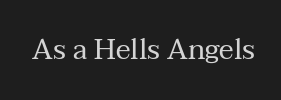
What stands out about the letter spacing? Nothing — it is the standard amount. Vertical strokes here are truly vertical. Anything drawn beneath the words? Only blank space. Is this a fixed-width face? No — the glyphs have proportional, varying widths. The characters display serif detailing at their extremities.
